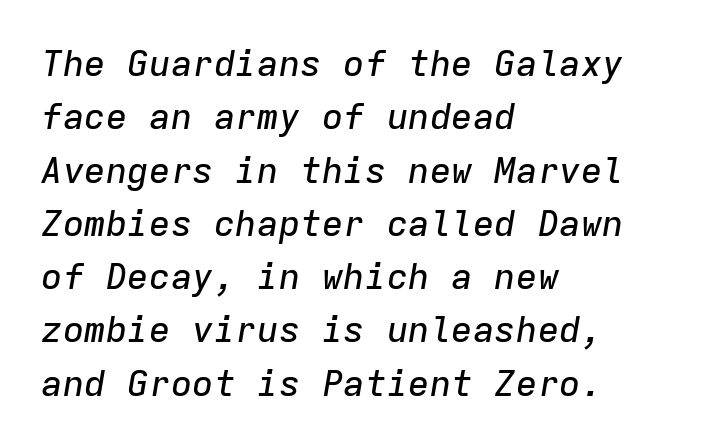
The paragraph shown leans on its left margin. Underlining? Definitely not there. A typesetter would call this monospace, since all characters share one set width. Each new line begins a customary step beneath the previous one. Would a proofreader flag this as italicized? Yes. How are the letters spaced? Ordinarily, with no added tracking.
